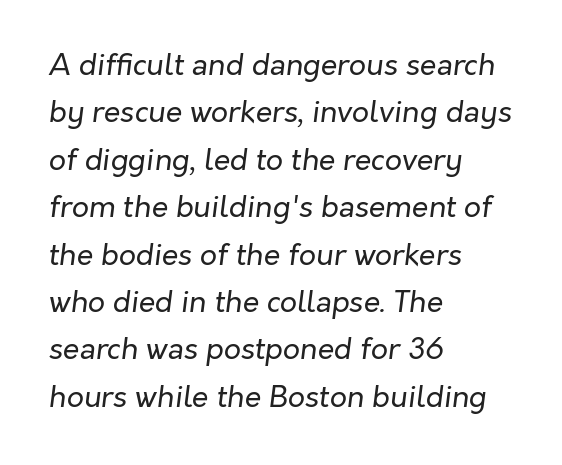
Q: Is the text bold? A: No.
Q: Is the text italic (slanted)? A: Yes, it leans right by about 7 degrees.
Q: Is the text underlined? A: No.
Q: How is the paragraph aligned? A: Left-aligned.
Q: Is the spacing between letters normal or unusually wide? A: Normal.
Q: Is the spacing between lines tight, normal or loose? A: Normal.
Q: Width (condensed, normal, or wide)? A: Normal.
Q: Stroke contrast? A: Low.
Q: x-height? A: Medium.
Q: Monospaced? A: No.
